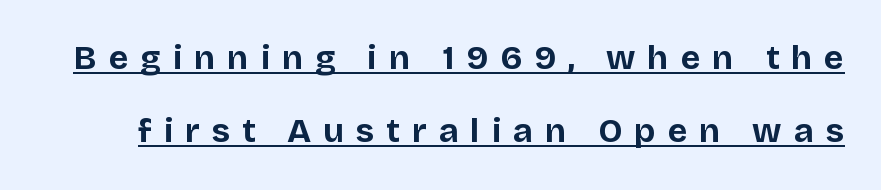
Q: Is the text bold? A: Yes.
Q: Is the text italic (slanted)? A: No, it is upright.
Q: Is the typeface a serif or a sans-serif typeface? A: Sans-serif.
Q: Is the text underlined? A: Yes.
Q: Is the spacing between letters normal or unusually wide? A: Unusually wide.
Q: Is the spacing between lines tight, normal or loose? A: Loose.
Q: Width (condensed, normal, or wide)? A: Normal.
Q: Stroke contrast? A: Low.
Q: x-height? A: Large.
Q: Monospaced? A: No.
